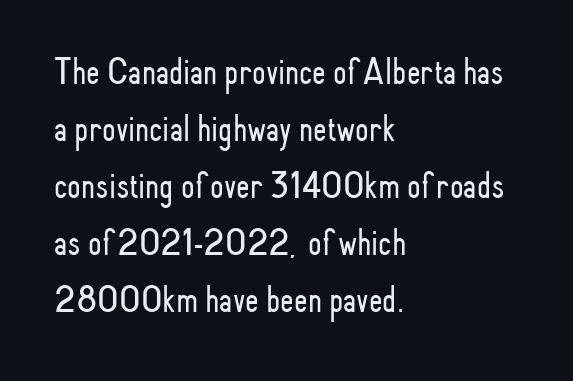
The image shows 39 px light, condensed sans-serif type, upright; set left-aligned, normal line spacing (1.46x), normal letter spacing, not underlined; low stroke contrast and a small x-height.
